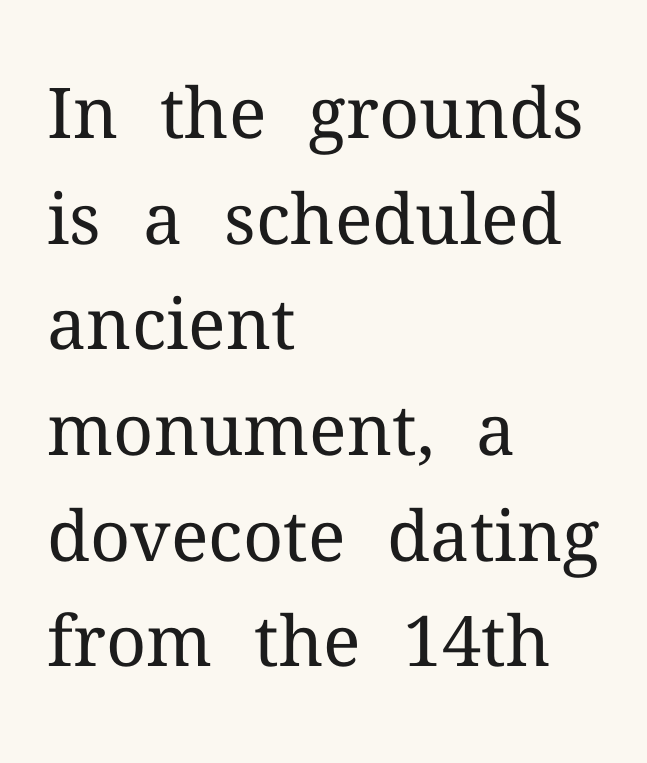
Q: Is the text bold? A: No.
Q: Is the text italic (slanted)? A: No, it is upright.
Q: Is the typeface a serif or a sans-serif typeface? A: Serif.
Q: Is the text underlined? A: No.
Q: How is the paragraph aligned? A: Left-aligned.
Q: Is the spacing between letters normal or unusually wide? A: Normal.
Q: Is the spacing between lines tight, normal or loose? A: Normal.
Q: Width (condensed, normal, or wide)? A: Normal.
Q: Stroke contrast? A: Medium.
Q: x-height? A: Medium.
Q: Monospaced? A: No.
